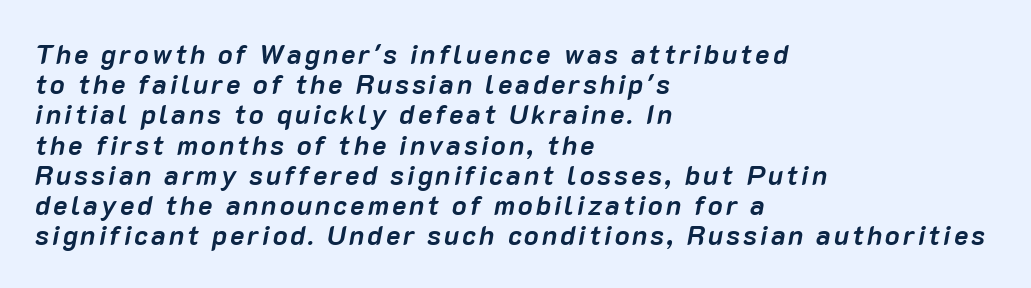
Q: Is the text bold? A: Yes.
Q: Is the text italic (slanted)? A: Yes, it leans right by about 10 degrees.
Q: Is the text underlined? A: No.
Q: How is the paragraph aligned? A: Left-aligned.
Q: Is the spacing between lines tight, normal or loose? A: Tight.
